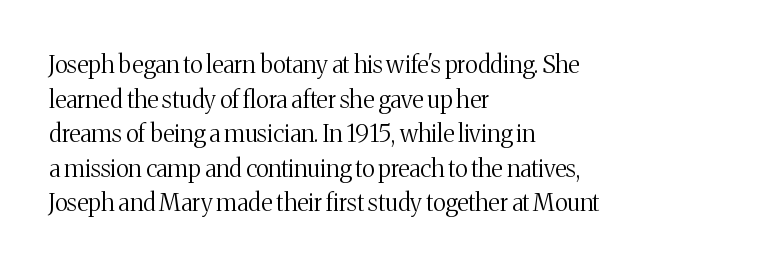
{"italic": "no", "bold": "no", "underline": "no", "align": "left", "line_spacing": "normal", "line_spacing_ratio": 1.44, "letter_spacing": "normal", "letter_spacing_em": 0.0, "glyph_px": 24}
